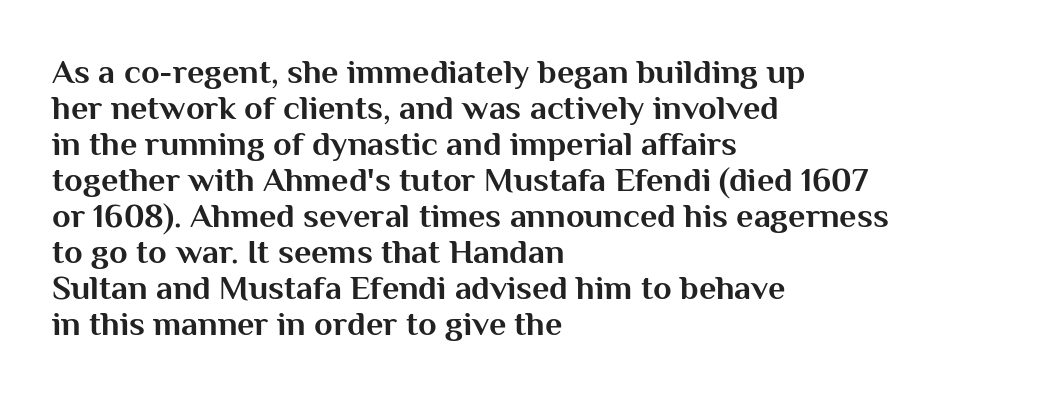
Q: Is the text bold? A: Yes.
Q: Is the text italic (slanted)? A: No, it is upright.
Q: Is the typeface a serif or a sans-serif typeface? A: Sans-serif.
Q: Is the text underlined? A: No.
Q: How is the paragraph aligned? A: Left-aligned.
Q: Is the spacing between letters normal or unusually wide? A: Normal.
Q: Is the spacing between lines tight, normal or loose? A: Tight.
Q: Width (condensed, normal, or wide)? A: Normal.
Q: Stroke contrast? A: Medium.
Q: x-height? A: Medium.
Q: Monospaced? A: No.
